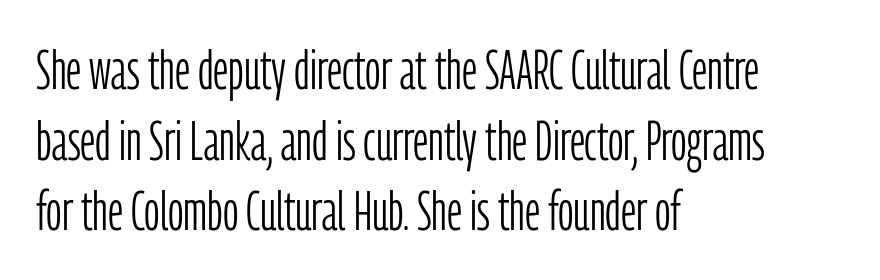
The image shows 54 px light, condensed sans-serif type, upright; set left-aligned, normal line spacing (1.31x), normal letter spacing, not underlined; low stroke contrast and a medium x-height.
